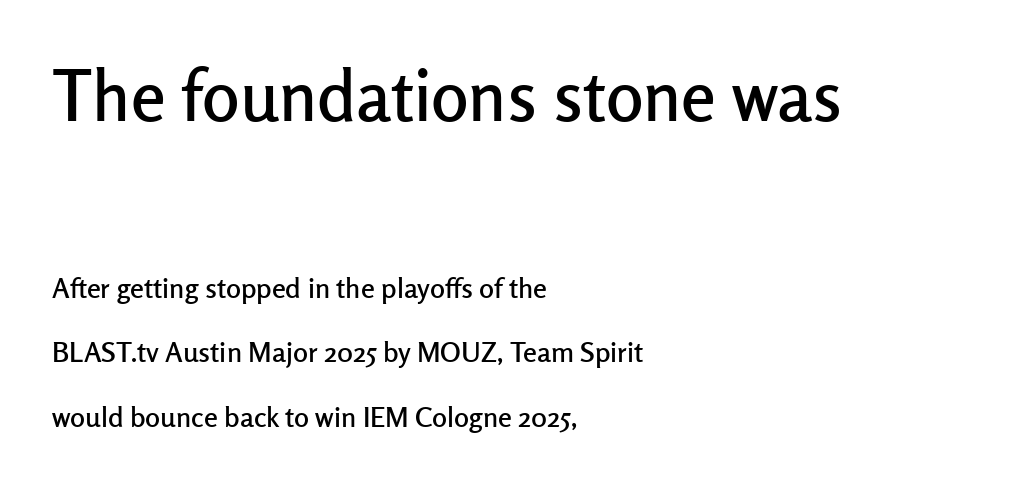
{"serif": "no", "italic": "no", "width": "normal", "stroke_contrast": "low", "x_height": "medium", "monospaced": "no", "underline": "no", "align": "left", "line_spacing": "loose", "line_spacing_ratio": 2.31, "letter_spacing": "normal", "letter_spacing_em": 0.0, "larger_block": "first", "size_ratio": 2.5, "glyph_px": 70}
